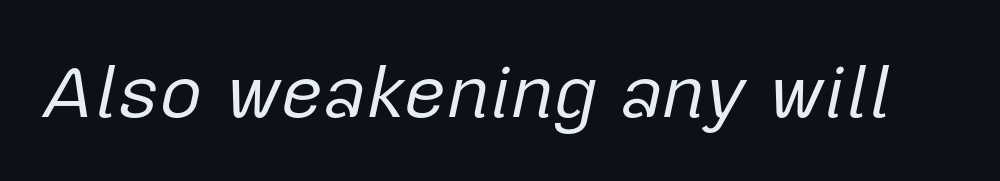
These lines keep a tight, regular rhythm from letter to letter. The passage shown is not bold in any degree. The letters advance in unequal steps, a hallmark of proportional type. Honestly, there is no underline to notice here at all. When letters slant like this, we call the style italic.
